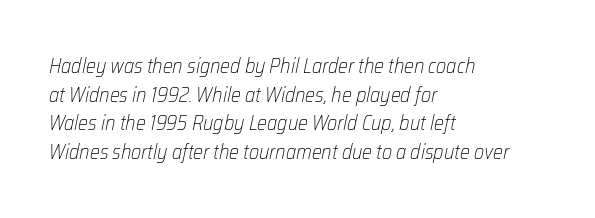
Characters follow at the spacing the type designer built in. Where is the straight margin? On the left. This reads as an unemphasized weight, regular at the heaviest. Decoration check: the copy has no underline.
